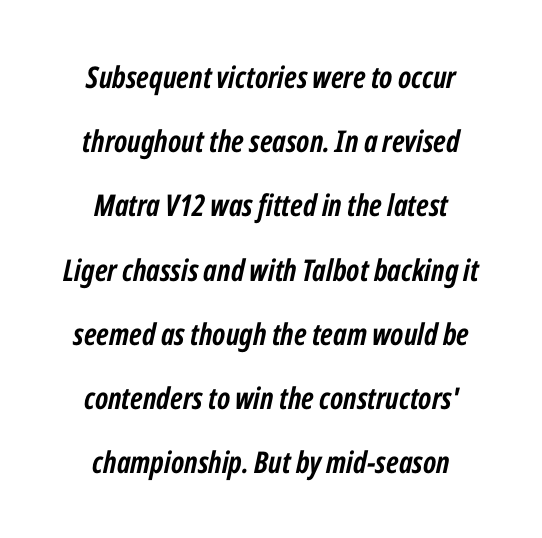
Q: Is the text bold? A: Yes.
Q: Is the text italic (slanted)? A: Yes, it leans right by about 12 degrees.
Q: Is the text underlined? A: No.
Q: How is the paragraph aligned? A: Centered.
Q: Is the spacing between letters normal or unusually wide? A: Normal.
Q: Is the spacing between lines tight, normal or loose? A: Loose.
Q: Width (condensed, normal, or wide)? A: Condensed.
Q: Stroke contrast? A: Low.
Q: x-height? A: Medium.
Q: Monospaced? A: No.
